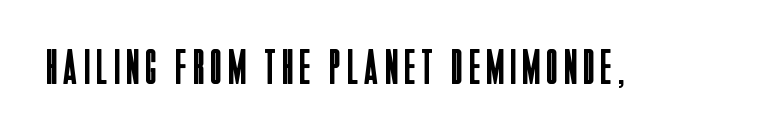
{"serif": "no", "italic": "no", "bold": "no", "weight": "regular", "width": "condensed", "stroke_contrast": "low", "x_height": "large", "monospaced": "no", "underline": "no", "glyph_px": 50}
